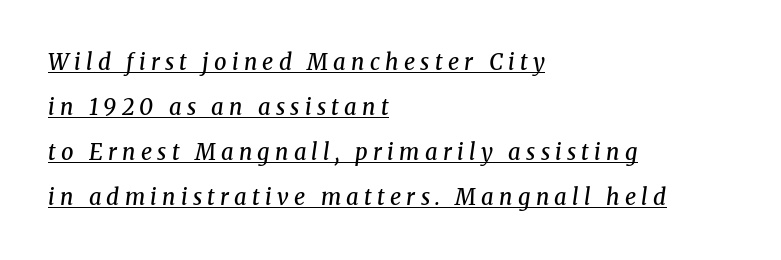
The image shows 22 px text type, italic (leaning right); set left-aligned, loose line spacing (2.05x), unusually wide letter spacing (+0.24 em), underlined.
